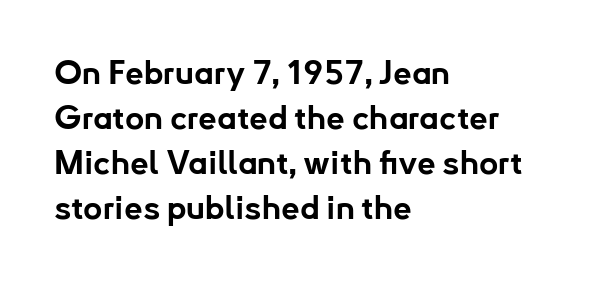
The characters look thick and weighty, a clear bold. Looks like regular typesetting: each glyph gets only the width it needs. The font's upright variant was chosen for this text. In CSS terms this would be text-align: left.
